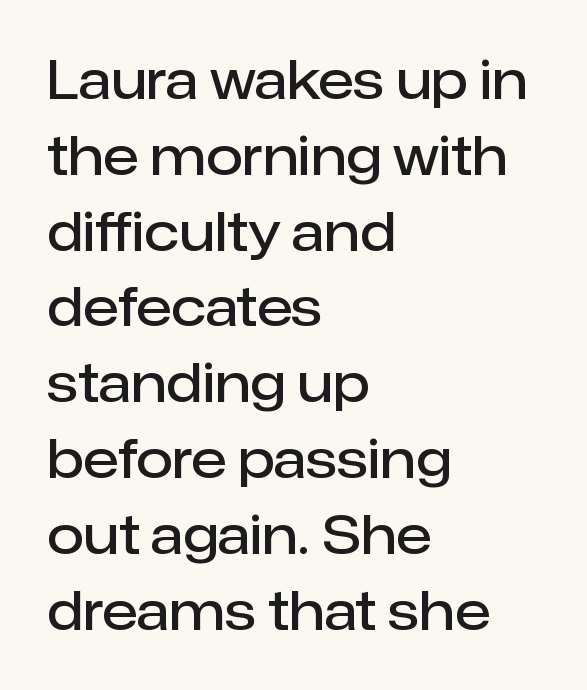
The image shows 53 px semibold sans-serif type, upright; set left-aligned, normal line spacing (1.43x), normal letter spacing, not underlined; low stroke contrast and a medium x-height.
